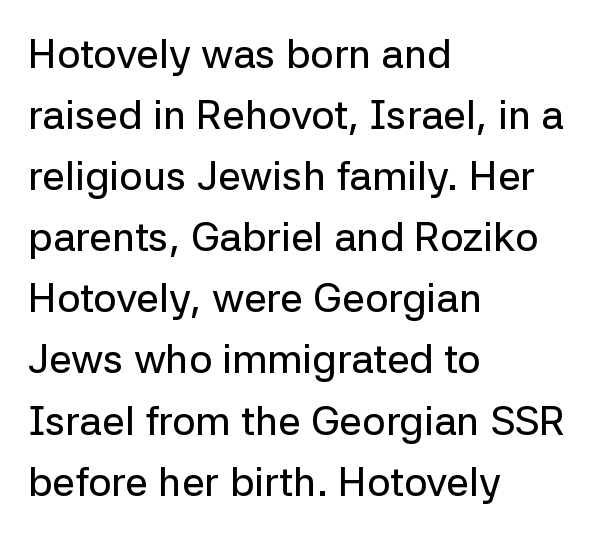
Rendered with straight, roman letterforms. Anything drawn beneath the words? Only blank space. Vertical spacing — default. The typesetter chose a ragged-right arrangement here.
